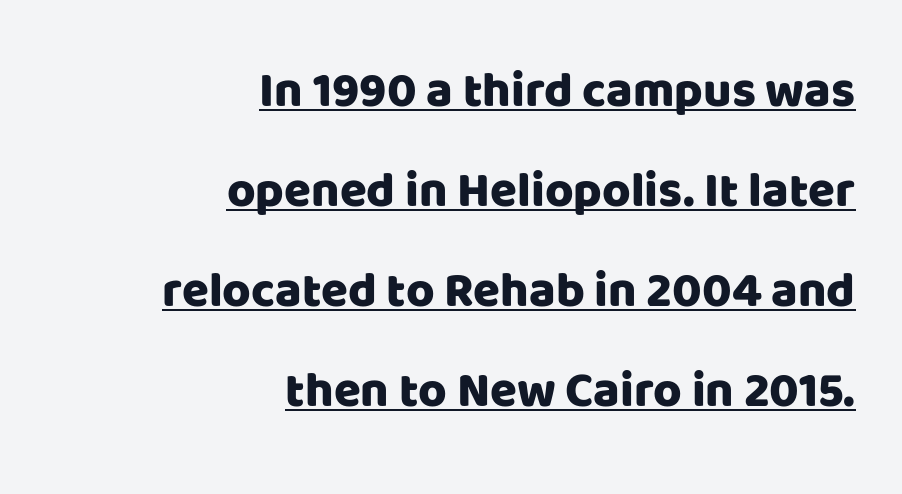
Q: Is the text italic (slanted)? A: No, it is upright.
Q: Is the typeface a serif or a sans-serif typeface? A: Sans-serif.
Q: Is the text underlined? A: Yes.
Q: How is the paragraph aligned? A: Right-aligned.
Q: Is the spacing between letters normal or unusually wide? A: Normal.
Q: Is the spacing between lines tight, normal or loose? A: Loose.
Q: Width (condensed, normal, or wide)? A: Normal.
Q: Stroke contrast? A: Low.
Q: x-height? A: Large.
Q: Monospaced? A: No.
